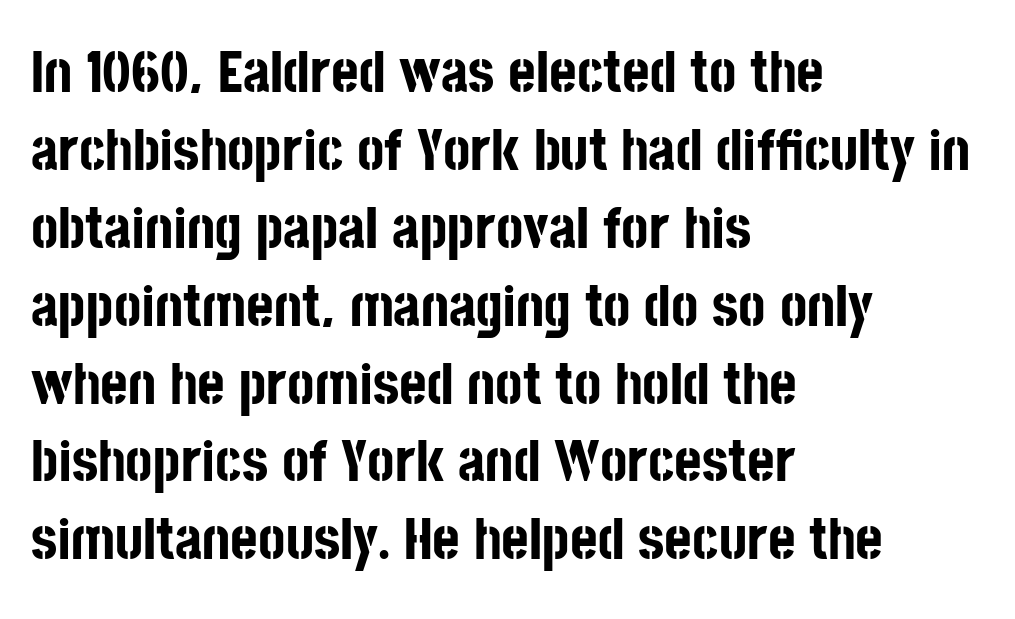
Q: Is the text bold? A: Yes.
Q: Is the text italic (slanted)? A: No, it is upright.
Q: Is the typeface a serif or a sans-serif typeface? A: Sans-serif.
Q: Is the text underlined? A: No.
Q: How is the paragraph aligned? A: Left-aligned.
Q: Is the spacing between letters normal or unusually wide? A: Normal.
Q: Is the spacing between lines tight, normal or loose? A: Normal.
Q: Width (condensed, normal, or wide)? A: Condensed.
Q: Stroke contrast? A: Low.
Q: x-height? A: Large.
Q: Monospaced? A: No.
